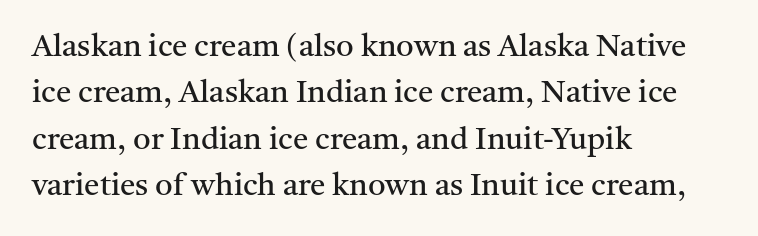
{"serif": "yes", "italic": "no", "bold": "no", "weight": "regular", "width": "normal", "stroke_contrast": "medium", "x_height": "medium", "monospaced": "no", "underline": "no", "align": "left", "line_spacing": "normal", "line_spacing_ratio": 1.5, "letter_spacing": "normal", "letter_spacing_em": 0.0, "glyph_px": 31}
